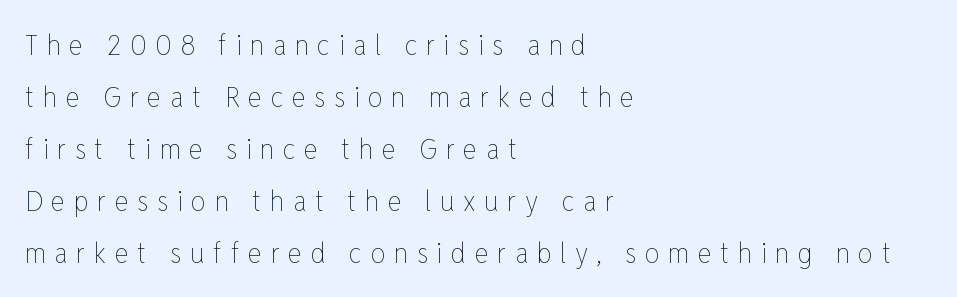
The space beneath each line is pristine and unruled. Spacing verdict: proportional, widths tailored to each character. The letters stand upright; this is a roman face. The ragged edge is on the right, which tells us the setting is flush left. The typeface has the unassuming heft of standard copy or less.
